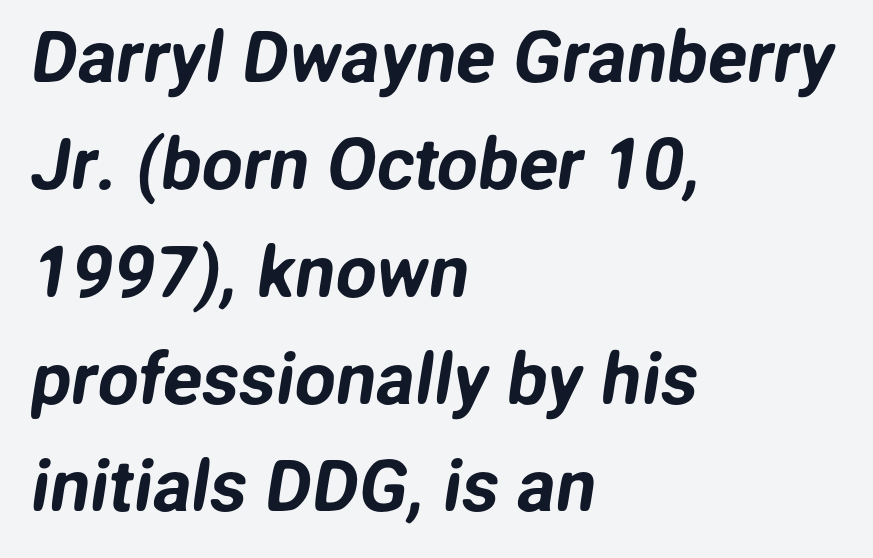
{"serif": "no", "width": "normal", "stroke_contrast": "low", "x_height": "medium", "monospaced": "no", "underline": "no", "align": "left", "line_spacing": "normal", "line_spacing_ratio": 1.49, "letter_spacing": "normal", "letter_spacing_em": 0.0, "glyph_px": 72}
